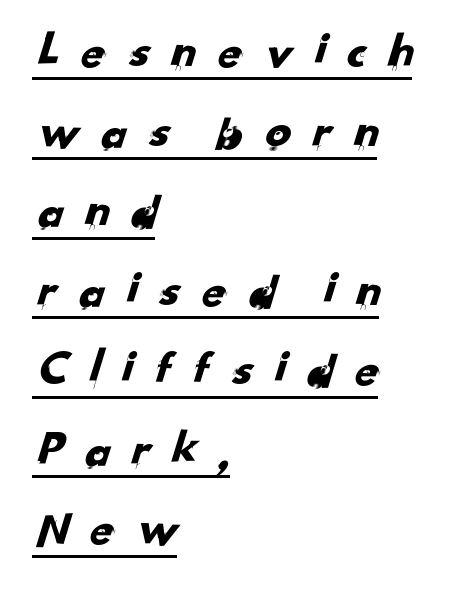
Q: Is the typeface a serif or a sans-serif typeface? A: Sans-serif.
Q: Is the text underlined? A: Yes.
Q: How is the paragraph aligned? A: Left-aligned.
Q: Is the spacing between letters normal or unusually wide? A: Unusually wide.
Q: Is the spacing between lines tight, normal or loose? A: Normal.
Q: Width (condensed, normal, or wide)? A: Normal.
Q: Stroke contrast? A: Low.
Q: x-height? A: Small.
Q: Monospaced? A: No.
